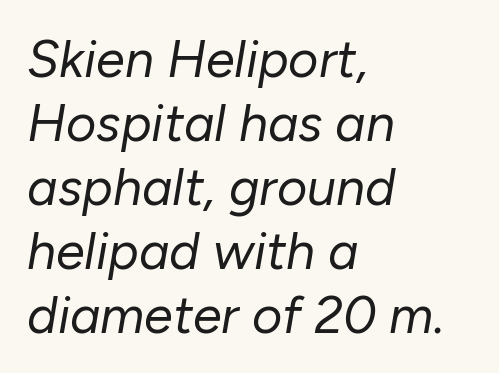
Has an underline been added? It has not. The rendering uses natural spacing where letterforms have individual widths. No letter is thick-stroked: the sample isn't bold. Here the glyphs are tracked normally, forming tight word shapes. Italic: yes, the glyphs are oblique.
